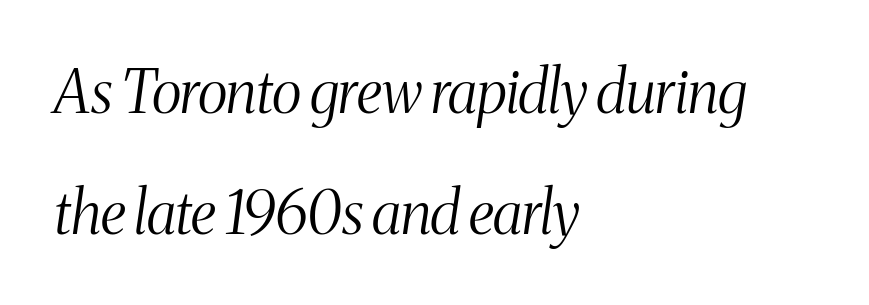
The paragraph has a hard left edge and a soft right edge. The designer went with a serif here, giving each stem small feet. The passage shown stacks its lines with a broad gap. This is not heavy type; no bold has been used.
